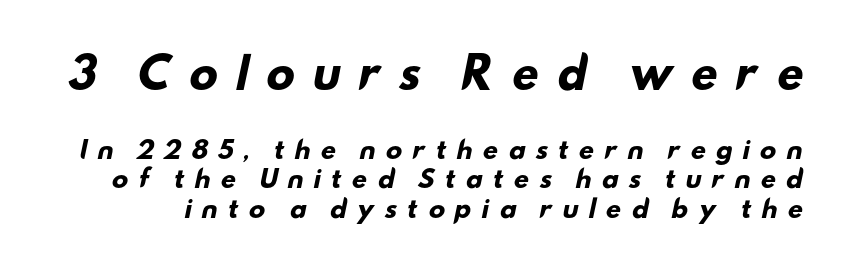
Q: Is the text bold? A: Yes.
Q: Is the typeface a serif or a sans-serif typeface? A: Sans-serif.
Q: Is the text underlined? A: No.
Q: Is the spacing between letters normal or unusually wide? A: Unusually wide.
Q: Which block of text is set in a larger size, the first (top) or the second (bottom)? A: The first (top) one.
Q: Width (condensed, normal, or wide)? A: Wide.
Q: Stroke contrast? A: Low.
Q: x-height? A: Small.
Q: Monospaced? A: No.
